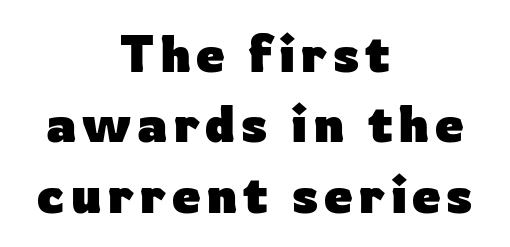
Compared with a flush-left layout, this one balances lines on the center instead. The rendering uses a bold face; every stroke is thick and dark. Every stem runs plumb, perpendicular to the baseline. Are there feet on the stems? There aren't — it's a sans. The rendering uses natural spacing where letterforms have individual widths.
